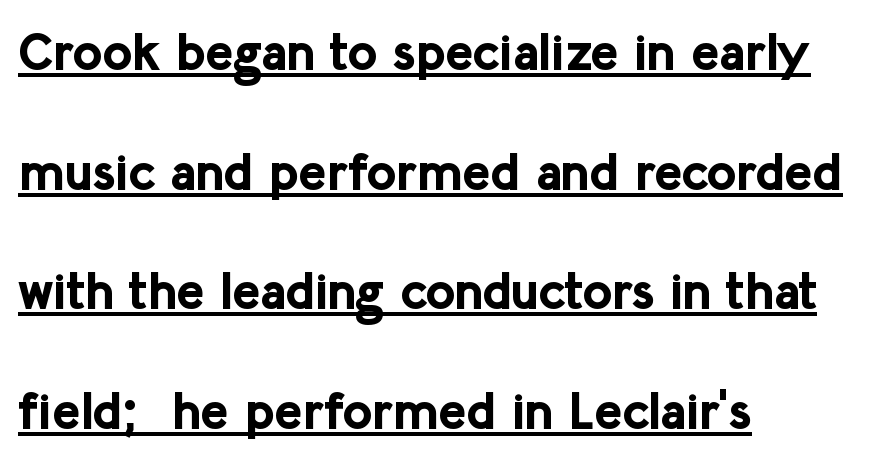
If you drew a ruler down the left edge, every line would touch it. The glyphs are accompanied by a horizontal stroke just below them. Glyph-to-glyph distance matches everyday printed text. Letterform terminals end flat and unadorned throughout the passage. Every stem runs plumb, perpendicular to the baseline. Varying glyph widths throughout — classic text-font behaviour.
